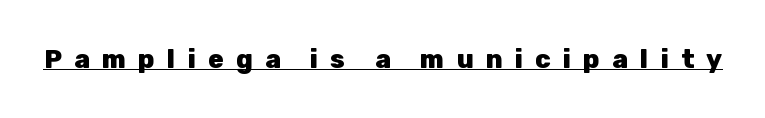
{"italic": "no", "bold": "yes", "underline": "yes", "letter_spacing": "wide", "letter_spacing_em": 0.47, "glyph_px": 26}
